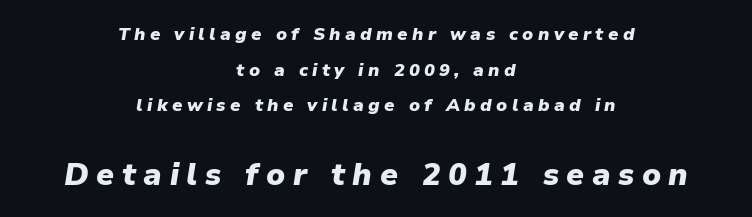
Yep, that's italic — everything's leaning. Notice how the passage keeps no hard edge, just a central spine. These lines are rendered in a variable-pitch font. Descenders hang freely into open space. Is there much room between lines? Yes — plenty of vertical air separates them.
